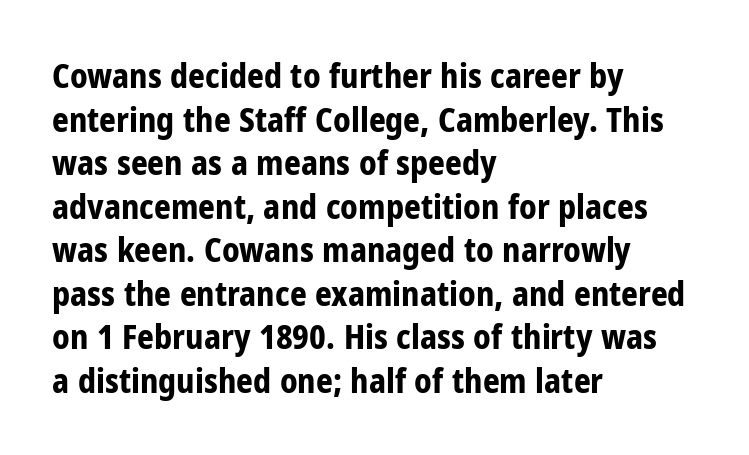
The image shows 33 px bold, condensed sans-serif type, upright; set left-aligned, normal line spacing (1.32x), normal letter spacing, not underlined; low stroke contrast and a medium x-height.
